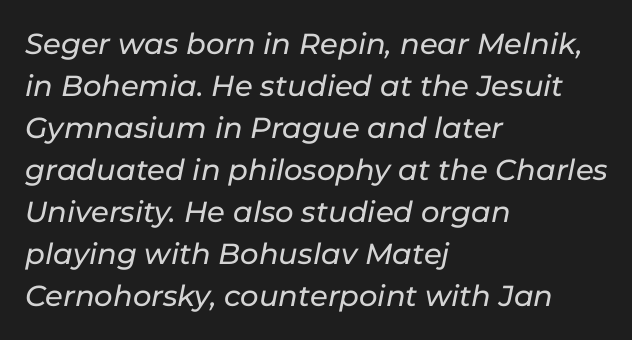
{"italic": "yes", "lean": "right", "slant_degrees": 11, "width": "normal", "stroke_contrast": "low", "x_height": "medium", "monospaced": "no", "underline": "no", "align": "left", "line_spacing": "normal", "line_spacing_ratio": 1.45, "letter_spacing": "normal", "letter_spacing_em": 0.0, "glyph_px": 29}
